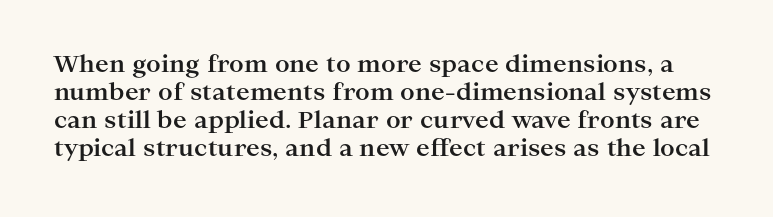
The image shows 23 px bold type, upright; set line spacing 1.22x, normal letter spacing, not underlined.
